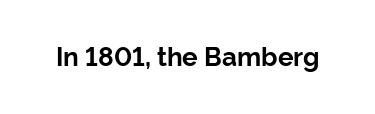
Only glyphs here, with clear space below each row. Rendered with straight, roman letterforms. The glyphs have the mass of a bold cut. Observe the ordinary spacing: letters are neighbours, not strangers.
